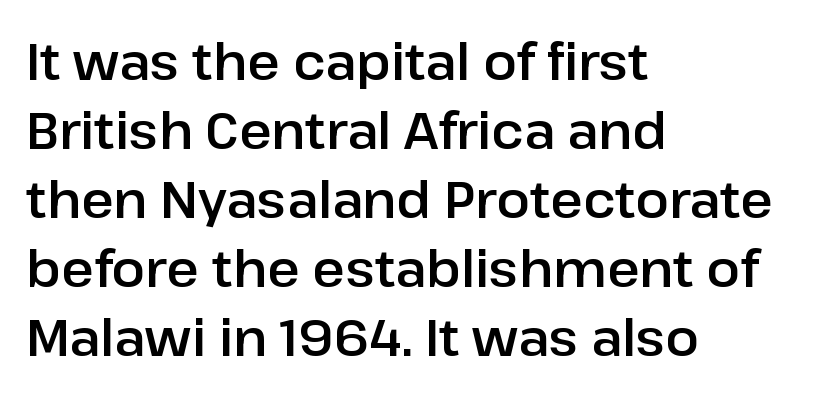
Does the type have serifs? No, each stem ends abruptly. Plain, unruled lines of type. Short and long lines alike share a common starting point at left. This sample keeps an unexceptional amount of space between lines. Tracking value appears to be zero — textbook default spacing.
